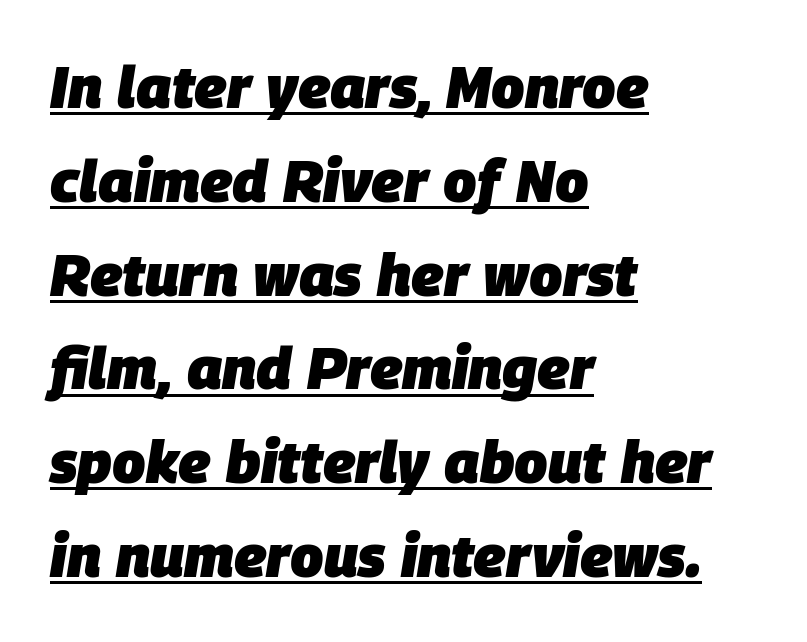
The image shows 59 px heavy type, italic (leaning right); set left-aligned, normal line spacing (1.59x), normal letter spacing, underlined; low stroke contrast and a large x-height.
